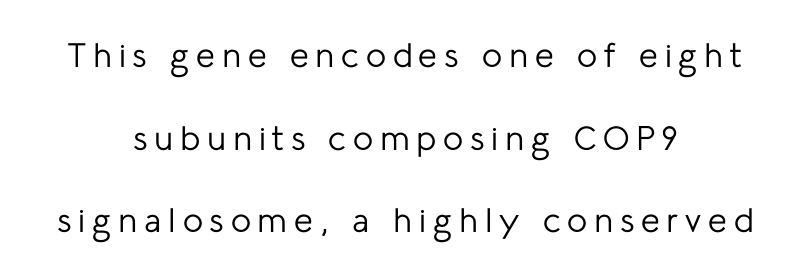
{"serif": "no", "italic": "no", "bold": "no", "weight": "regular", "width": "normal", "stroke_contrast": "low", "x_height": "medium", "monospaced": "no", "underline": "no", "align": "center", "line_spacing": "loose", "line_spacing_ratio": 2.43, "letter_spacing": "wide", "letter_spacing_em": 0.2, "glyph_px": 34}
